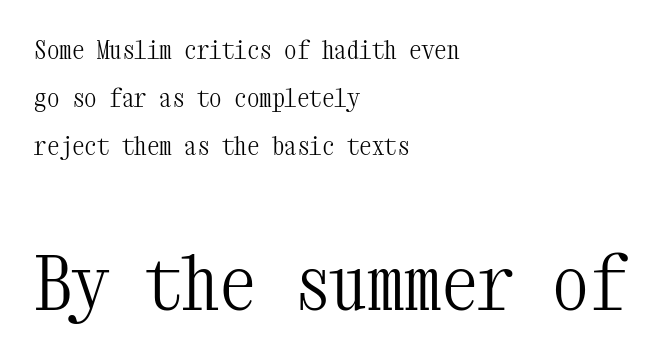
{"serif": "yes", "italic": "no", "bold": "no", "weight": "light", "width": "condensed", "stroke_contrast": "medium", "x_height": "medium", "monospaced": "yes", "underline": "no", "align": "left", "line_spacing": "loose", "line_spacing_ratio": 1.93, "letter_spacing": "normal", "letter_spacing_em": 0.0, "larger_block": "second", "size_ratio": 2.96, "glyph_px": 74}
